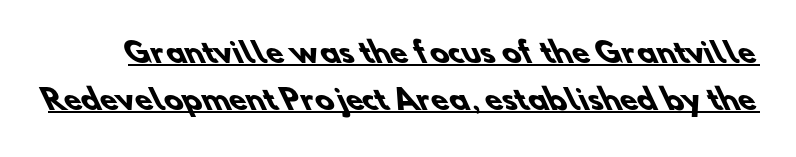
The image shows 28 px heavy sans-serif type; set normal line spacing (1.67x), normal letter spacing, underlined; low stroke contrast and a small x-height.
